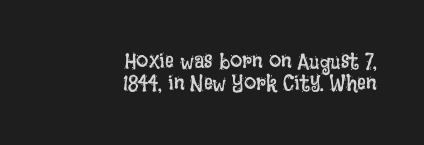
Q: Is the text bold? A: No.
Q: Is the text italic (slanted)? A: No, it is upright.
Q: Is the text underlined? A: No.
Q: How is the paragraph aligned? A: Right-aligned.
Q: Is the spacing between letters normal or unusually wide? A: Normal.
Q: Is the spacing between lines tight, normal or loose? A: Tight.
